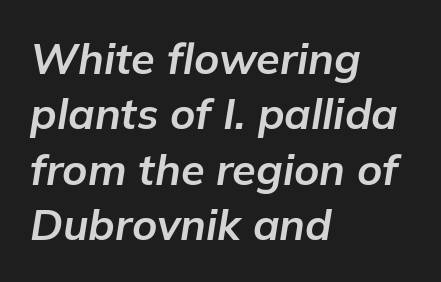
Q: Is the text bold? A: Yes.
Q: Is the text italic (slanted)? A: Yes, it leans right by about 9 degrees.
Q: Is the text underlined? A: No.
Q: How is the paragraph aligned? A: Left-aligned.
Q: Is the spacing between letters normal or unusually wide? A: Normal.
Q: Is the spacing between lines tight, normal or loose? A: Normal.
Q: Width (condensed, normal, or wide)? A: Normal.
Q: Stroke contrast? A: Low.
Q: x-height? A: Medium.
Q: Monospaced? A: No.
